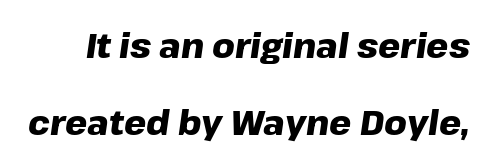
Q: Is the text bold? A: Yes.
Q: Is the text italic (slanted)? A: Yes, it leans right by about 8 degrees.
Q: Is the text underlined? A: No.
Q: Is the spacing between letters normal or unusually wide? A: Normal.
Q: Is the spacing between lines tight, normal or loose? A: Loose.
Q: Width (condensed, normal, or wide)? A: Normal.
Q: Stroke contrast? A: Low.
Q: x-height? A: Medium.
Q: Monospaced? A: No.
